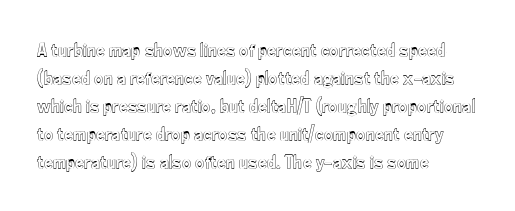
Q: Is the text italic (slanted)? A: No, it is upright.
Q: Is the text underlined? A: No.
Q: How is the paragraph aligned? A: Left-aligned.
Q: Is the spacing between letters normal or unusually wide? A: Normal.
Q: Is the spacing between lines tight, normal or loose? A: Normal.
